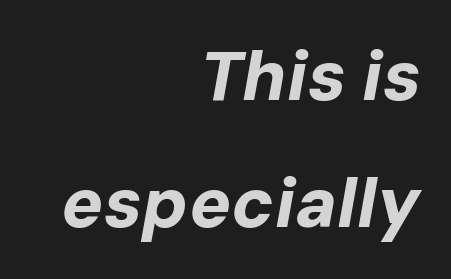
Q: Is the text bold? A: Yes.
Q: Is the text italic (slanted)? A: Yes, it leans right by about 10 degrees.
Q: Is the text underlined? A: No.
Q: How is the paragraph aligned? A: Right-aligned.
Q: Is the spacing between letters normal or unusually wide? A: Normal.
Q: Width (condensed, normal, or wide)? A: Normal.
Q: Stroke contrast? A: Low.
Q: x-height? A: Medium.
Q: Monospaced? A: No.
